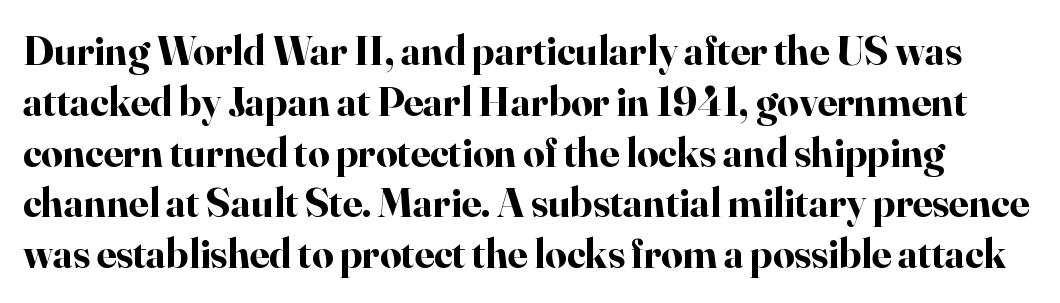
Each letter keeps its own natural width here, so spacing adapts to shape. Just letters on the line, the space beneath them empty. You can tell it's not italic because the verticals are truly vertical. Nothing unusual about the tracking: characters are spaced as the font intends. A dark, heavy texture on the line: the type is bold.
